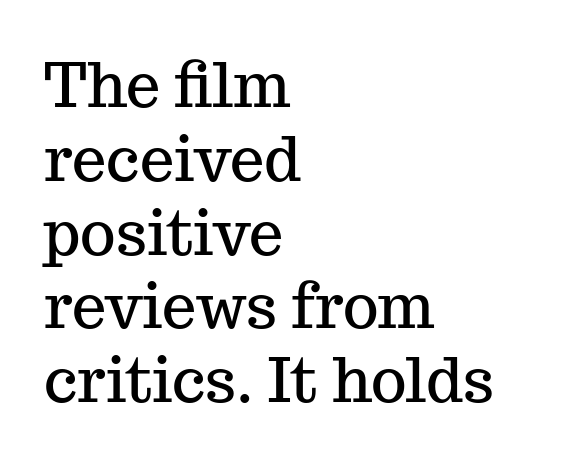
{"serif": "yes", "italic": "no", "width": "normal", "stroke_contrast": "medium", "x_height": "medium", "monospaced": "no", "underline": "no", "align": "left", "line_spacing_ratio": 1.21, "letter_spacing": "normal", "letter_spacing_em": 0.0, "glyph_px": 61}
